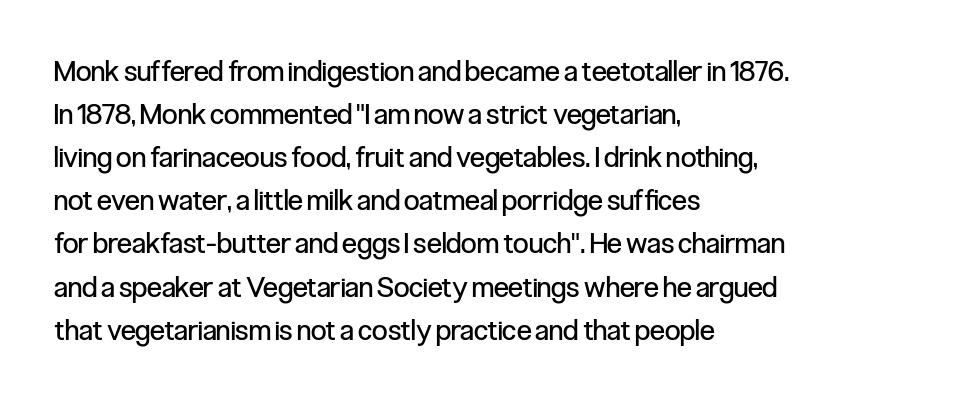
These glyphs show unthickened strokes, regular width or finer. This sample uses an upright cut, with every glyph sitting square on the baseline. Here the designer chose a conventional face with non-uniform glyph widths. Plain, unruled lines of type. The type family on display is of the sans-serif kind.
